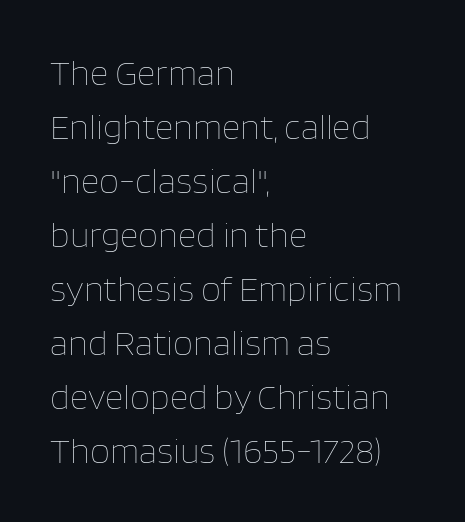
Q: Is the text bold? A: No.
Q: Is the text italic (slanted)? A: No, it is upright.
Q: Is the text underlined? A: No.
Q: How is the paragraph aligned? A: Left-aligned.
Q: Is the spacing between letters normal or unusually wide? A: Normal.
Q: Is the spacing between lines tight, normal or loose? A: Normal.
Q: Width (condensed, normal, or wide)? A: Normal.
Q: Stroke contrast? A: Low.
Q: x-height? A: Large.
Q: Monospaced? A: No.
